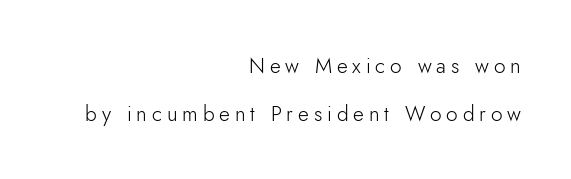
Glyph-to-glyph distance is far greater than everyday printed text. Weight: in the light-to-regular range. Summary of vertical rhythm: relaxed, with wide interline spacing. Underlining? Definitely not there. Casual observation: everything's shoved over to the right. Unlike italic type, these characters show no tilt at all.
